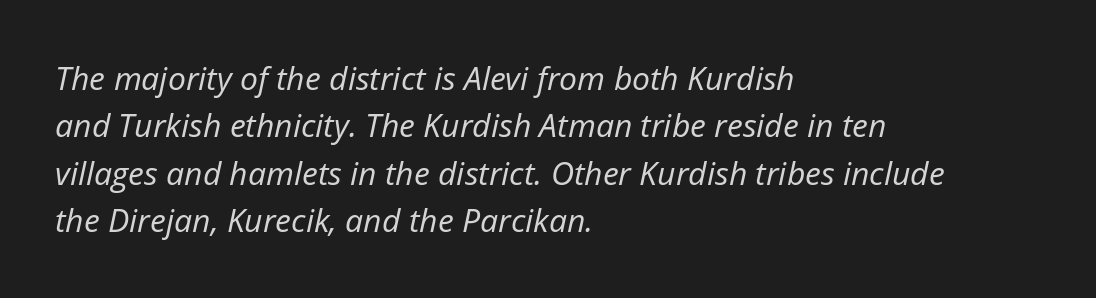
The image shows 32 px regular-weight type, italic (leaning right); set left-aligned, normal line spacing (1.48x), normal letter spacing, not underlined; low stroke contrast and a medium x-height.
